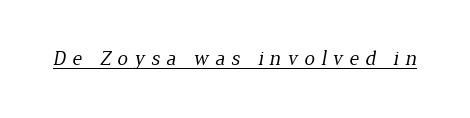
Q: Is the text bold? A: No.
Q: Is the text underlined? A: Yes.
Q: Is the spacing between letters normal or unusually wide? A: Unusually wide.
